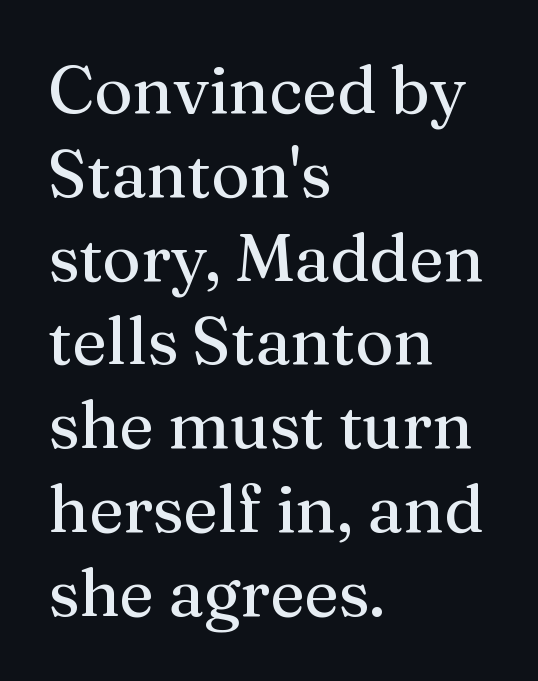
Q: Is the text italic (slanted)? A: No, it is upright.
Q: Is the typeface a serif or a sans-serif typeface? A: Serif.
Q: Is the text underlined? A: No.
Q: How is the paragraph aligned? A: Left-aligned.
Q: Is the spacing between letters normal or unusually wide? A: Normal.
Q: Is the spacing between lines tight, normal or loose? A: Normal.
Q: Width (condensed, normal, or wide)? A: Normal.
Q: Stroke contrast? A: Medium.
Q: x-height? A: Medium.
Q: Monospaced? A: No.
